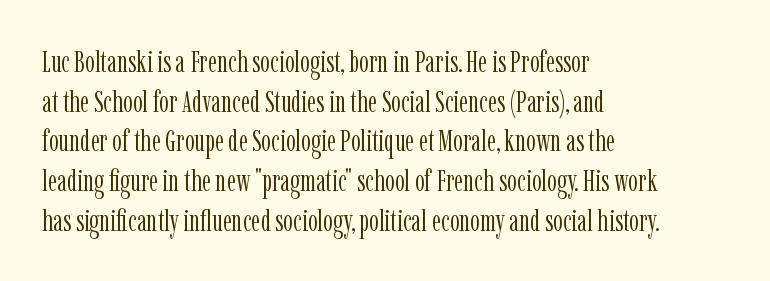
The image shows 31 px light, condensed serif type, upright; set left-aligned, normal line spacing (1.28x), normal letter spacing, not underlined; low stroke contrast and a medium x-height.
